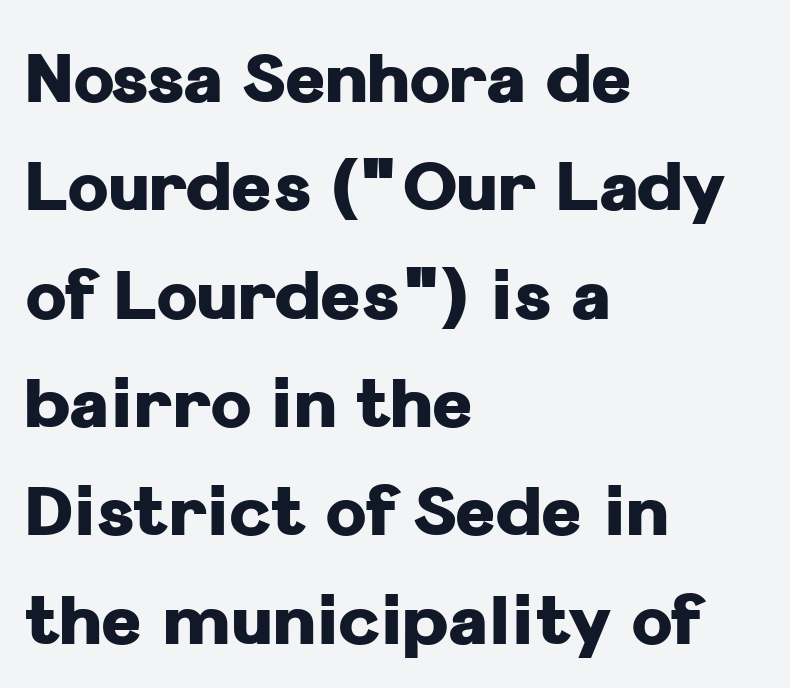
{"serif": "no", "italic": "no", "bold": "yes", "weight": "heavy", "width": "normal", "stroke_contrast": "low", "x_height": "medium", "monospaced": "no", "underline": "no", "align": "left", "line_spacing": "normal", "line_spacing_ratio": 1.57, "letter_spacing": "normal", "letter_spacing_em": 0.0, "glyph_px": 69}
